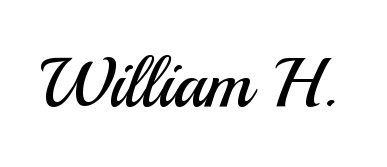
{"serif": "no", "bold": "no", "weight": "regular", "width": "normal", "stroke_contrast": "medium", "x_height": "small", "monospaced": "no", "underline": "no", "letter_spacing": "normal", "letter_spacing_em": 0.0, "glyph_px": 69}
